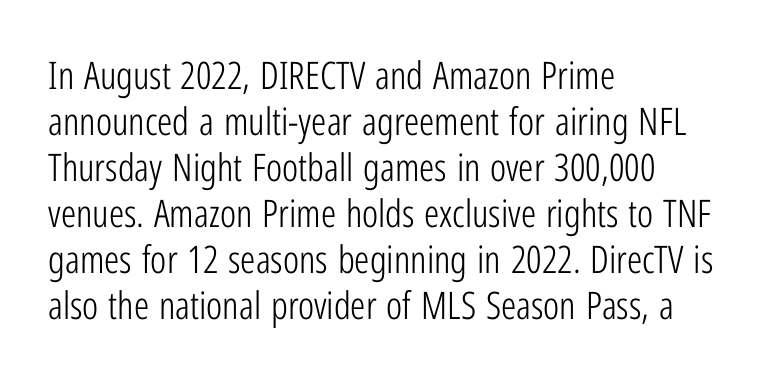
Q: Is the text bold? A: No.
Q: Is the text italic (slanted)? A: No, it is upright.
Q: Is the typeface a serif or a sans-serif typeface? A: Sans-serif.
Q: Is the text underlined? A: No.
Q: How is the paragraph aligned? A: Left-aligned.
Q: Is the spacing between letters normal or unusually wide? A: Normal.
Q: Width (condensed, normal, or wide)? A: Condensed.
Q: Stroke contrast? A: Low.
Q: x-height? A: Medium.
Q: Monospaced? A: No.
